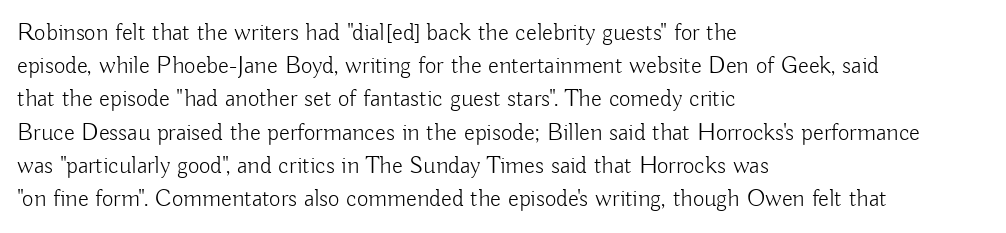
Q: Is the text bold? A: No.
Q: Is the text italic (slanted)? A: No, it is upright.
Q: Is the text underlined? A: No.
Q: How is the paragraph aligned? A: Left-aligned.
Q: Is the spacing between letters normal or unusually wide? A: Normal.
Q: Is the spacing between lines tight, normal or loose? A: Normal.
